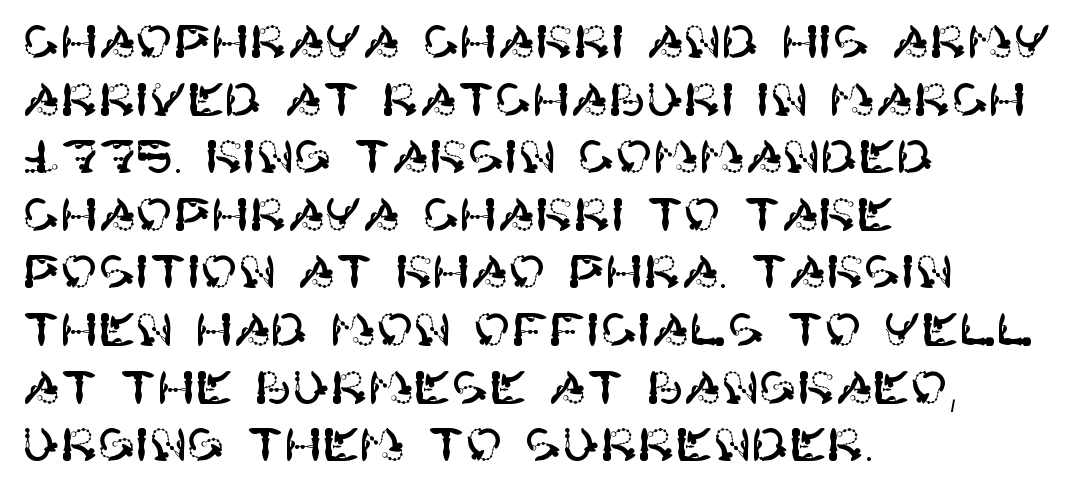
The image shows 45 px sans-serif type, upright; set left-aligned, normal line spacing (1.28x), normal letter spacing, not underlined; high stroke contrast and a large x-height.
